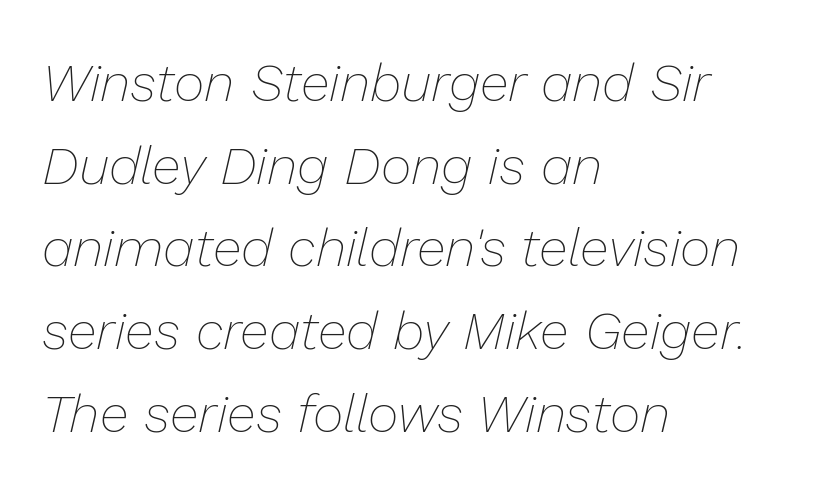
The image shows 53 px thin type, italic (leaning right); set left-aligned, normal line spacing (1.56x), normal letter spacing, not underlined; low stroke contrast and a medium x-height.
